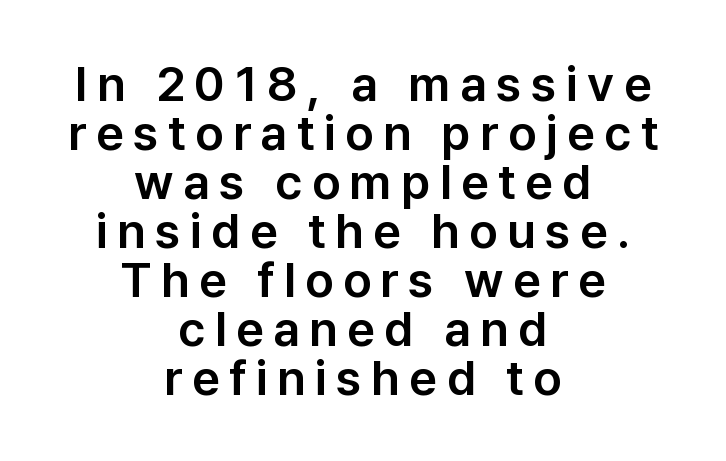
{"serif": "no", "italic": "no", "width": "normal", "stroke_contrast": "low", "x_height": "medium", "monospaced": "no", "underline": "no", "align": "center", "line_spacing": "tight", "line_spacing_ratio": 1.0, "glyph_px": 49}
